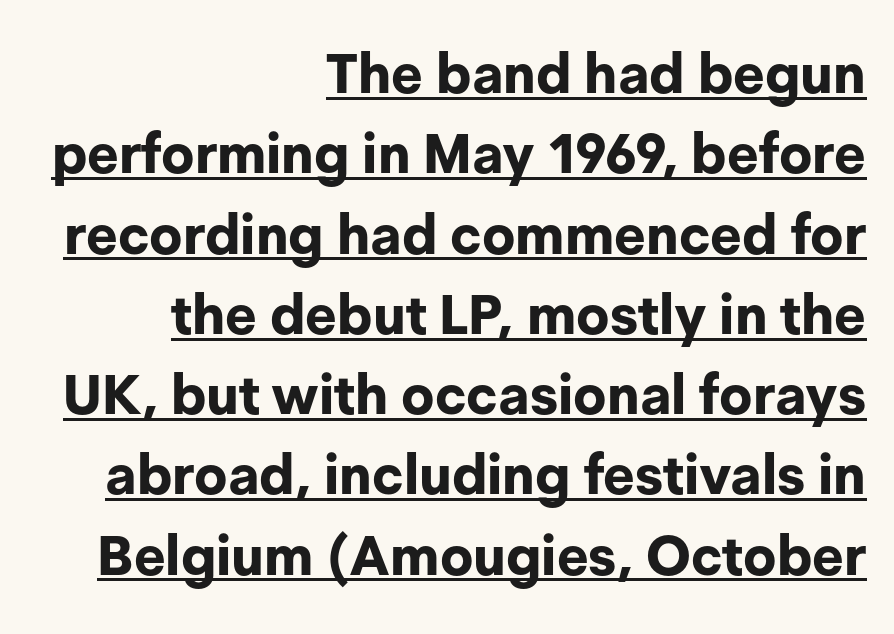
Serif or sans? Sans — the stroke terminals are bare. If you drew a ruler down the right edge, every line would touch it. Beneath each row of characters lies a ruled line. Here the designer chose a conventional face with non-uniform glyph widths. The type sits square on the baseline with zero lean. Look at the stroke-to-counter ratio: heavy, a bold.
